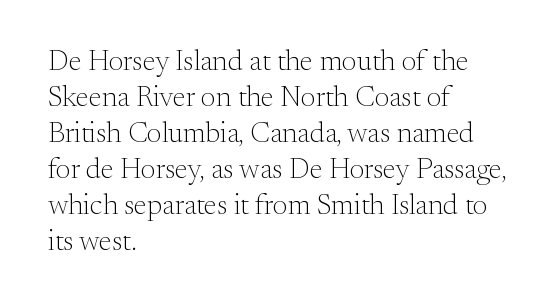
Q: Is the text bold? A: No.
Q: Is the text italic (slanted)? A: No, it is upright.
Q: Is the typeface a serif or a sans-serif typeface? A: Serif.
Q: Is the text underlined? A: No.
Q: How is the paragraph aligned? A: Left-aligned.
Q: Is the spacing between letters normal or unusually wide? A: Normal.
Q: Width (condensed, normal, or wide)? A: Normal.
Q: Stroke contrast? A: Medium.
Q: x-height? A: Small.
Q: Monospaced? A: No.
